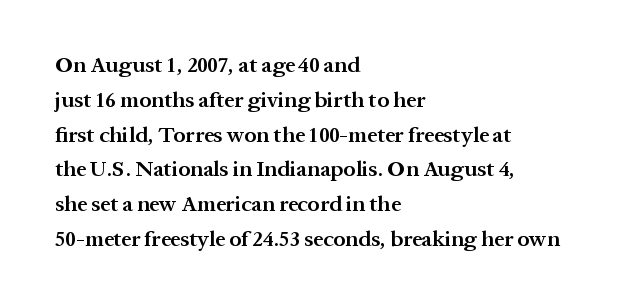
Q: Is the text bold? A: Semi-bold.
Q: Is the text italic (slanted)? A: No, it is upright.
Q: Is the text underlined? A: No.
Q: How is the paragraph aligned? A: Left-aligned.
Q: Is the spacing between letters normal or unusually wide? A: Normal.
Q: Is the spacing between lines tight, normal or loose? A: Normal.
